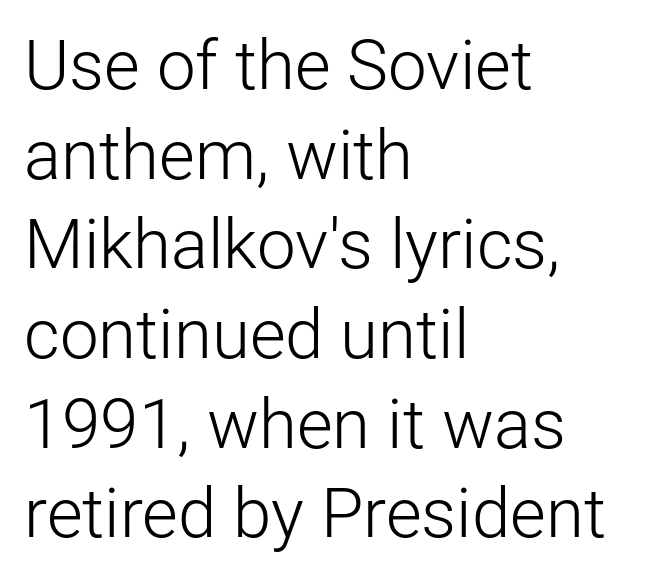
{"serif": "no", "italic": "no", "bold": "no", "weight": "light", "width": "normal", "stroke_contrast": "low", "x_height": "medium", "monospaced": "no", "underline": "no", "align": "left", "line_spacing": "normal", "line_spacing_ratio": 1.3, "letter_spacing": "normal", "letter_spacing_em": 0.0, "glyph_px": 69}
